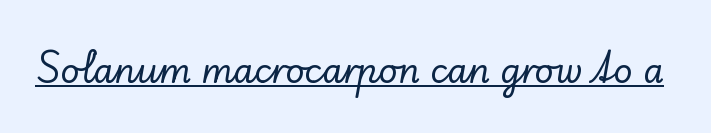
Q: Is the text italic (slanted)? A: Yes.
Q: Is the typeface a serif or a sans-serif typeface? A: Serif.
Q: Is the text underlined? A: Yes.
Q: Is the spacing between letters normal or unusually wide? A: Normal.
Q: Width (condensed, normal, or wide)? A: Normal.
Q: Stroke contrast? A: Low.
Q: x-height? A: Small.
Q: Monospaced? A: No.
